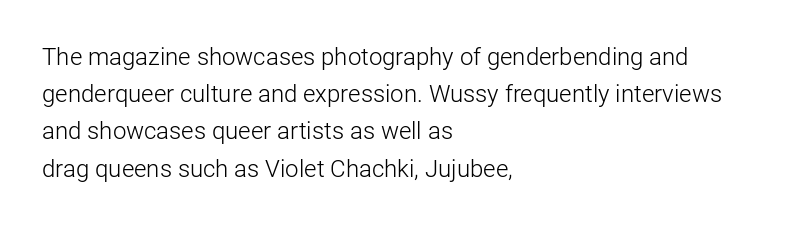
Ordinary non-slanted type is in use. This sample uses plain, unmodified letter spacing. Has an underline been added? It has not. The designer left line spacing at the default. The cut favours lightness, reaching ordinary text weight at its darkest. Layout note: lines flush left.
